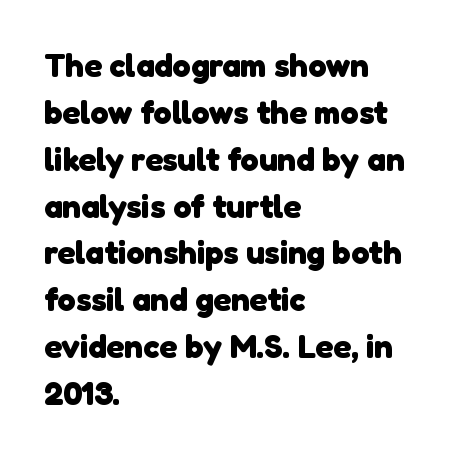
The image shows 33 px heavy sans-serif type; set left-aligned, normal line spacing (1.42x), normal letter spacing, not underlined; low stroke contrast and a medium x-height.
